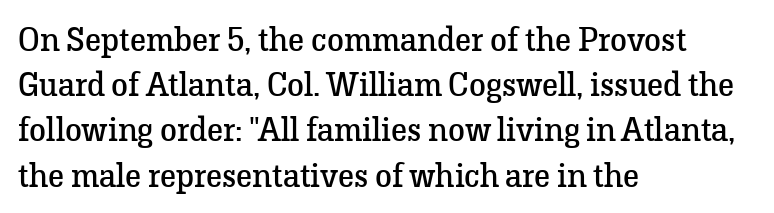
{"serif": "yes", "italic": "no", "bold": "no", "weight": "regular", "width": "normal", "stroke_contrast": "low", "x_height": "medium", "monospaced": "no", "underline": "no", "align": "left", "line_spacing": "normal", "line_spacing_ratio": 1.33, "letter_spacing": "normal", "letter_spacing_em": 0.0, "glyph_px": 34}
